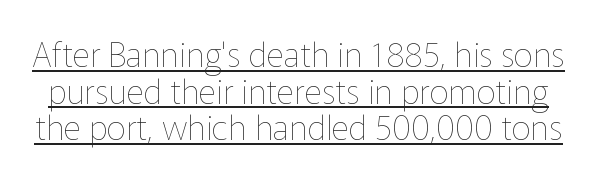
The image shows 34 px thin type, upright; set tight line spacing (1.08x), normal letter spacing, underlined; low stroke contrast and a medium x-height.
